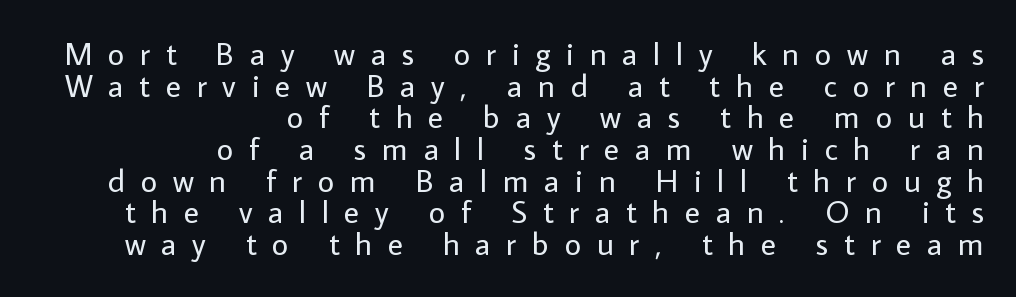
Tall strokes in this sample are plumb rather than angled. One glance says dense: line gaps are narrower than usual. In terms of letterform style, serifs are entirely absent. Is this a fixed-width face? No — the glyphs have proportional, varying widths. A quiet, ordinary-to-light weight characterises the typeface. The words here are not underlined.
